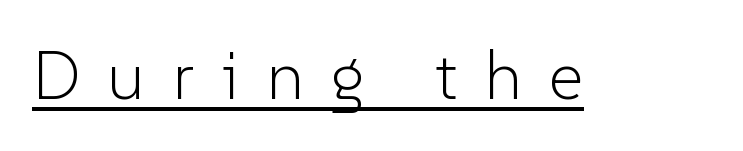
{"serif": "no", "italic": "no", "bold": "no", "weight": "light", "width": "normal", "stroke_contrast": "low", "x_height": "medium", "monospaced": "no", "underline": "yes", "letter_spacing": "wide", "letter_spacing_em": 0.4, "glyph_px": 68}
